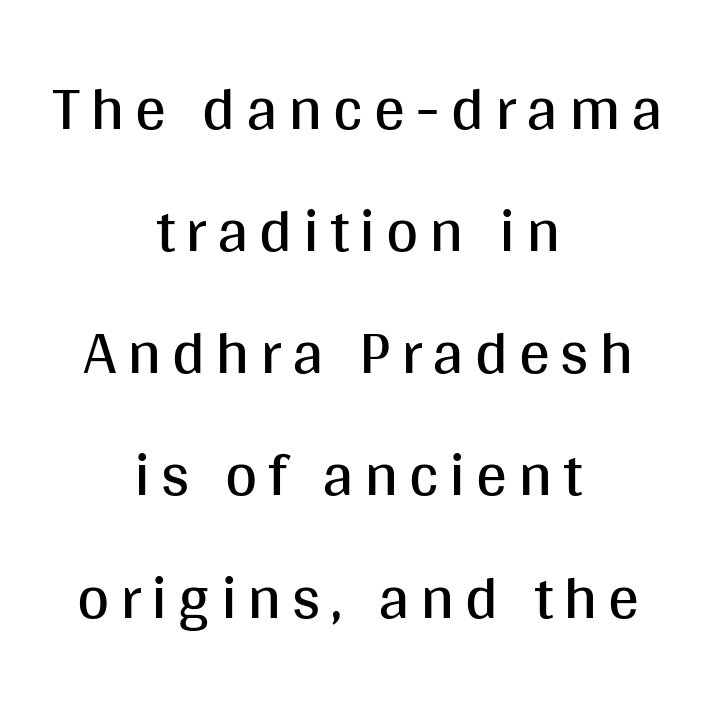
The image shows 62 px regular-weight sans-serif type, upright; set centered, loose line spacing (1.97x), not underlined; medium stroke contrast and a large x-height.
